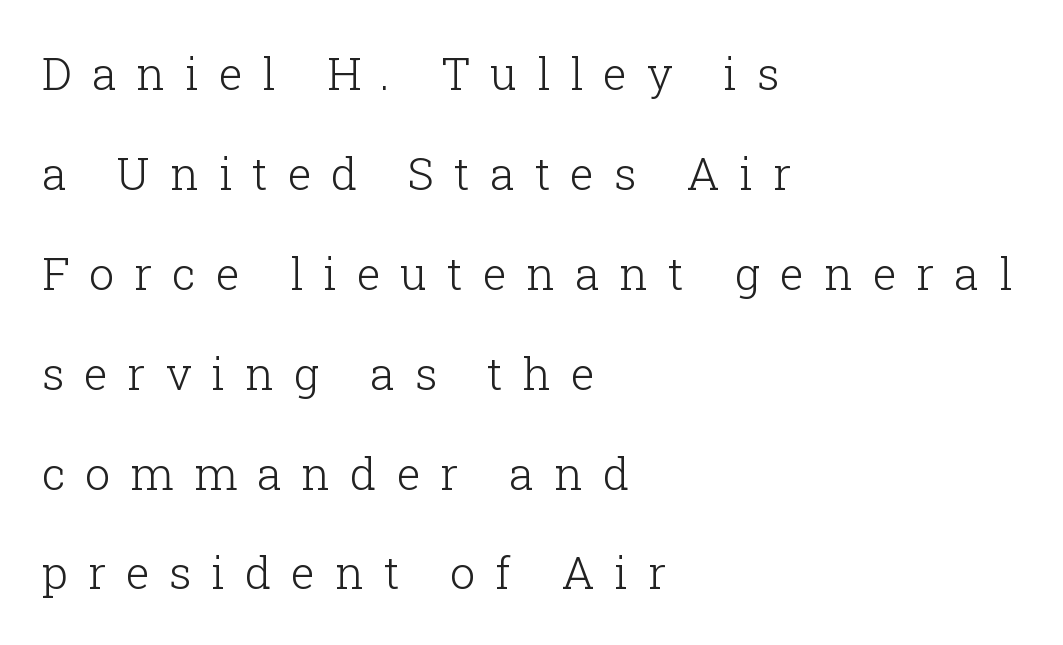
The image shows 45 px light serif type, upright; set left-aligned, loose line spacing (2.22x), unusually wide letter spacing (+0.44 em), not underlined; low stroke contrast and a medium x-height.
